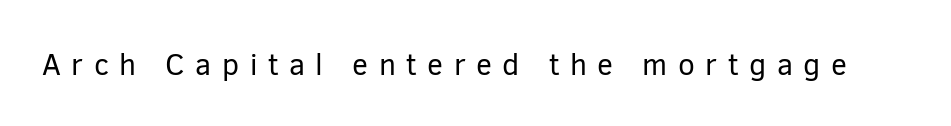
The image shows 30 px regular-weight sans-serif type, upright; set unusually wide letter spacing (+0.35 em), not underlined; low stroke contrast and a medium x-height.
